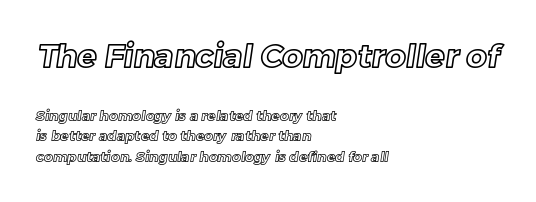
The image shows 32 px text type; set left-aligned, normal line spacing (1.45x), normal letter spacing, not underlined; the first (top) block is 2.29x larger; a medium x-height.
